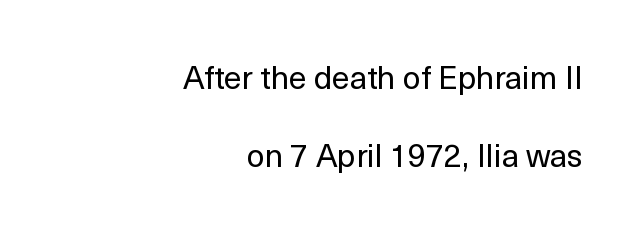
Q: Is the text bold? A: No.
Q: Is the text italic (slanted)? A: No, it is upright.
Q: Is the typeface a serif or a sans-serif typeface? A: Sans-serif.
Q: Is the text underlined? A: No.
Q: How is the paragraph aligned? A: Right-aligned.
Q: Is the spacing between letters normal or unusually wide? A: Normal.
Q: Is the spacing between lines tight, normal or loose? A: Loose.
Q: Width (condensed, normal, or wide)? A: Normal.
Q: x-height? A: Medium.
Q: Monospaced? A: No.
